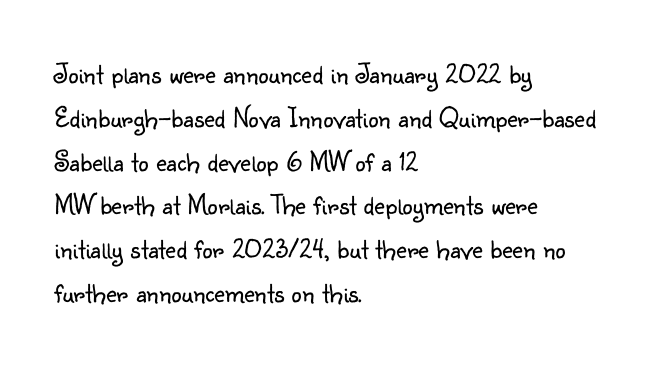
The image shows 29 px light sans-serif type, upright; set left-aligned, normal line spacing (1.51x), normal letter spacing, not underlined; low stroke contrast and a small x-height.
